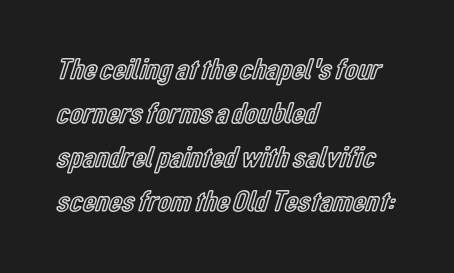
The image shows 30 px condensed type; set left-aligned, normal line spacing (1.47x), normal letter spacing, not underlined; a medium x-height.
